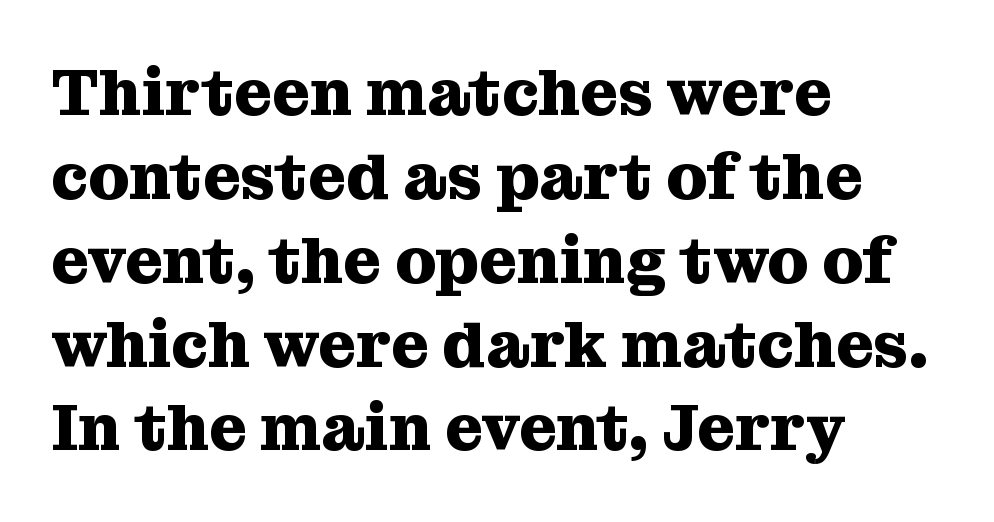
Q: Is the text bold? A: Yes.
Q: Is the text italic (slanted)? A: No, it is upright.
Q: Is the typeface a serif or a sans-serif typeface? A: Serif.
Q: Is the text underlined? A: No.
Q: How is the paragraph aligned? A: Left-aligned.
Q: Is the spacing between letters normal or unusually wide? A: Normal.
Q: Is the spacing between lines tight, normal or loose? A: Normal.
Q: Width (condensed, normal, or wide)? A: Normal.
Q: Stroke contrast? A: Medium.
Q: x-height? A: Medium.
Q: Monospaced? A: No.
